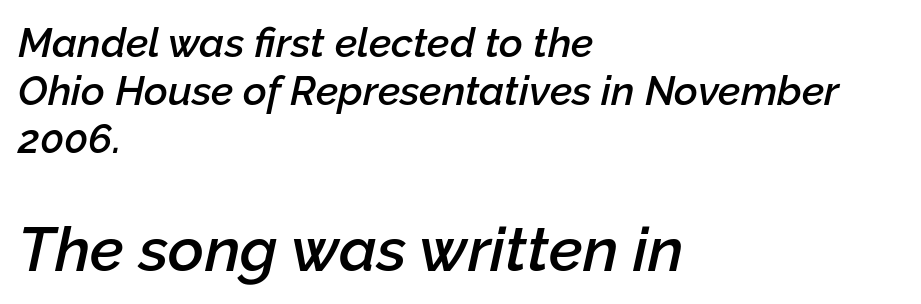
{"italic": "yes", "lean": "right", "slant_degrees": 12, "bold": "semi", "weight": "semibold", "width": "normal", "stroke_contrast": "low", "x_height": "medium", "monospaced": "no", "underline": "no", "align": "left", "line_spacing_ratio": 1.17, "letter_spacing": "normal", "letter_spacing_em": 0.0, "larger_block": "second", "size_ratio": 1.51, "glyph_px": 62}
